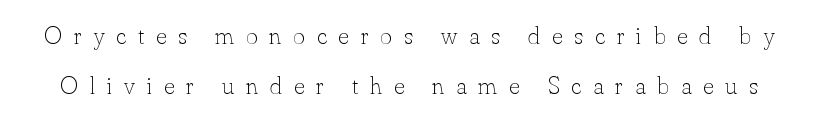
Q: Is the text bold? A: No.
Q: Is the text italic (slanted)? A: No, it is upright.
Q: Is the text underlined? A: No.
Q: Is the spacing between letters normal or unusually wide? A: Unusually wide.
Q: Is the spacing between lines tight, normal or loose? A: Loose.
